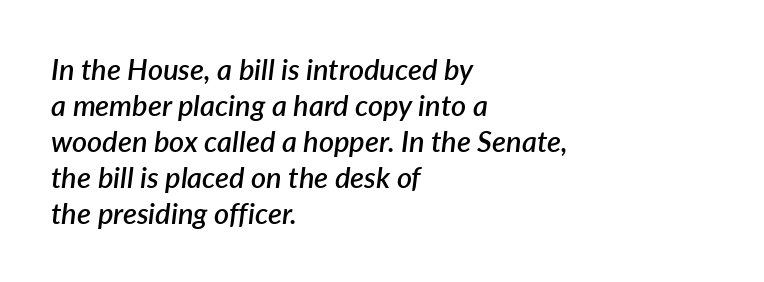
The image shows 29 px semibold type, italic (leaning right); set left-aligned, line spacing 1.24x, normal letter spacing, not underlined; low stroke contrast and a medium x-height.
